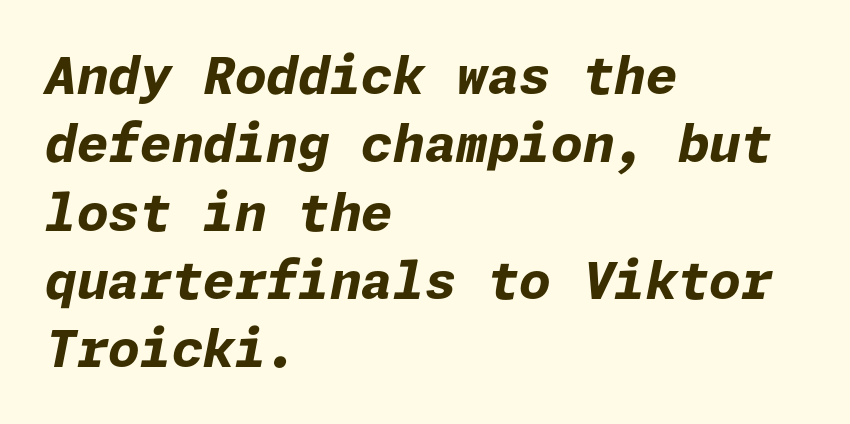
The image shows 51 px bold type, italic (leaning right); set left-aligned, normal line spacing (1.34x), normal letter spacing, not underlined; low stroke contrast and a medium x-height.
